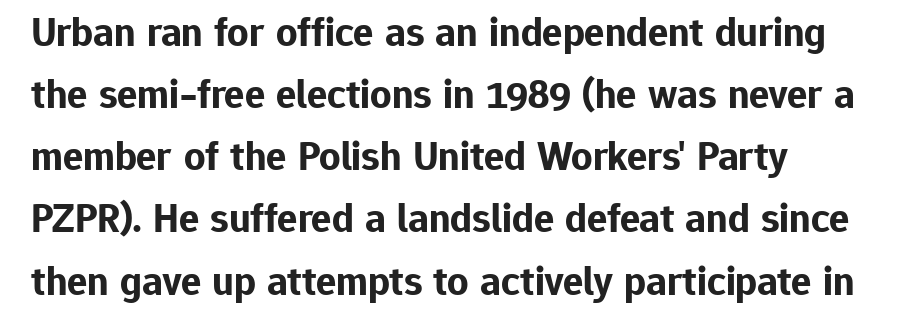
This sample uses plain, unmodified letter spacing. These words are printed bold, with thick strokes throughout. Notice how the stems are strictly vertical — no italics here. Underline: absent.
